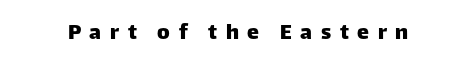
You could only call the tracking loose — the letters float apart. When letters stand straight like this, we call the style roman or upright. Underline: absent.
